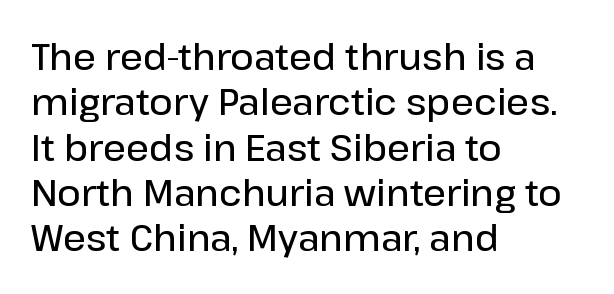
This sample uses an upright cut, with every glyph sitting square on the baseline. Compared with an ordinary text face, these strokes are moderately heavier — a semibold. These lines keep a tight, regular rhythm from letter to letter. Serif or sans? Sans — the stroke terminals are bare. Honestly, the row spacing looks completely unremarkable. All the whitespace from short lines collects on the right.
